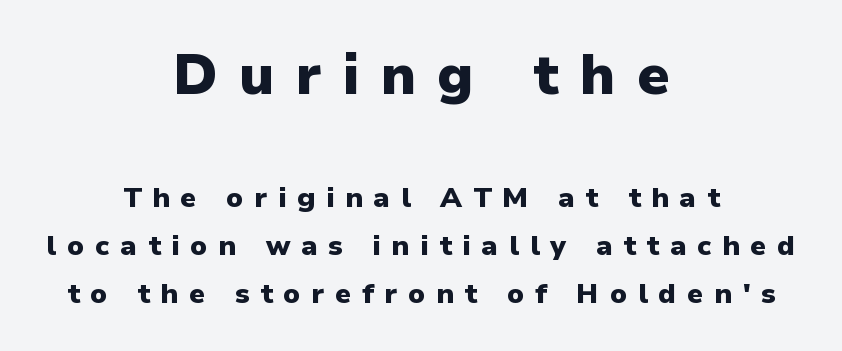
Q: Is the text bold? A: Yes.
Q: Is the text italic (slanted)? A: No, it is upright.
Q: Is the typeface a serif or a sans-serif typeface? A: Sans-serif.
Q: Is the text underlined? A: No.
Q: How is the paragraph aligned? A: Centered.
Q: Is the spacing between letters normal or unusually wide? A: Unusually wide.
Q: Which block of text is set in a larger size, the first (top) or the second (bottom)? A: The first (top) one.
Q: Width (condensed, normal, or wide)? A: Normal.
Q: Stroke contrast? A: Low.
Q: x-height? A: Medium.
Q: Monospaced? A: No.
